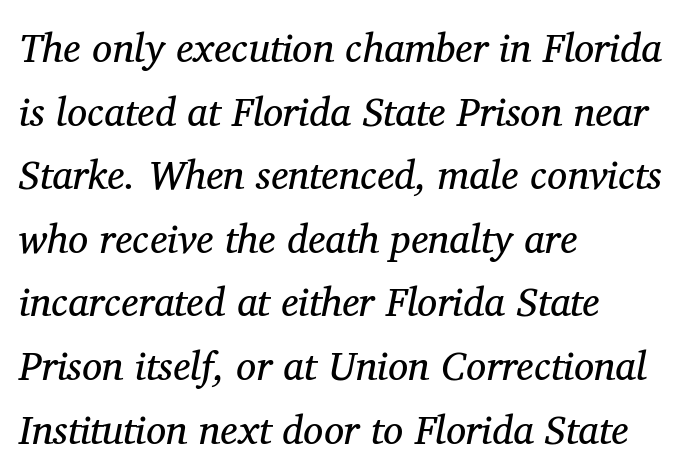
The text was rendered using a seriffed face with decorative stroke endings. Italic? Definitely — the glyphs are oblique. This sample keeps an unexceptional amount of space between lines. Nobody drew a line under any word here.
